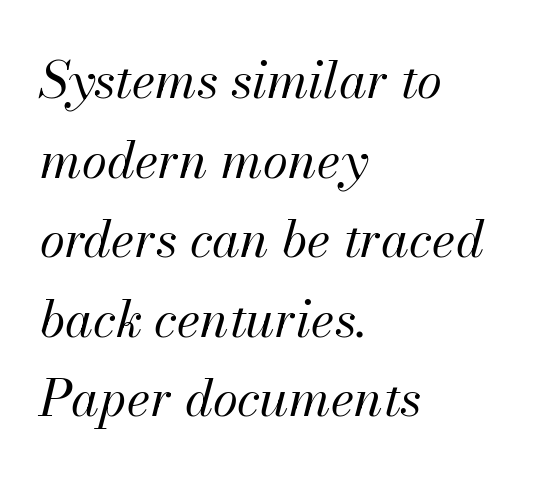
{"italic": "yes", "lean": "right", "slant_degrees": 13, "bold": "no", "weight": "regular", "width": "normal", "stroke_contrast": "medium", "x_height": "small", "monospaced": "no", "underline": "no", "align": "left", "line_spacing": "normal", "line_spacing_ratio": 1.56, "letter_spacing": "normal", "letter_spacing_em": 0.0, "glyph_px": 51}
